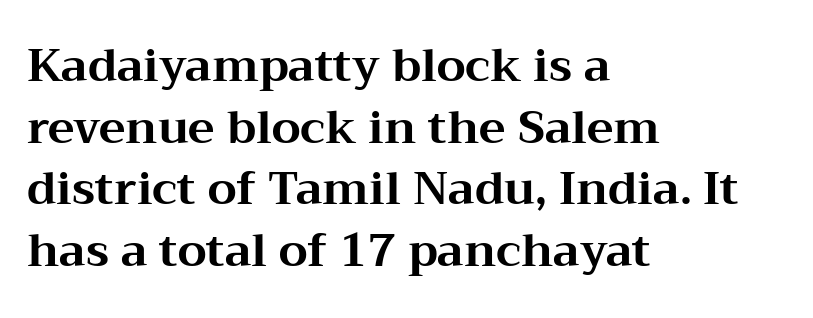
Q: Is the text bold? A: Yes.
Q: Is the text italic (slanted)? A: No, it is upright.
Q: Is the typeface a serif or a sans-serif typeface? A: Serif.
Q: Is the text underlined? A: No.
Q: How is the paragraph aligned? A: Left-aligned.
Q: Is the spacing between letters normal or unusually wide? A: Normal.
Q: Is the spacing between lines tight, normal or loose? A: Normal.
Q: Width (condensed, normal, or wide)? A: Wide.
Q: Stroke contrast? A: Medium.
Q: x-height? A: Medium.
Q: Monospaced? A: No.
